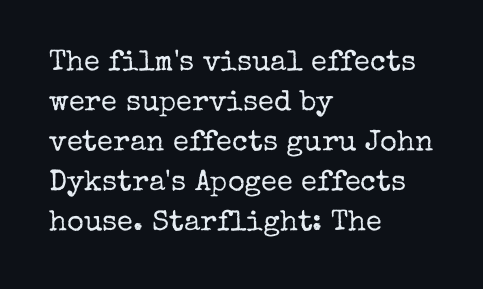
The letterforms sit shoulder to shoulder at normal distance. This block has exactly the height ordinary leading produces. You could not count columns in this text — the font is proportionally spaced. No extra ink here — the face is not bold. Upright lettering throughout. Does the copy run flush right? No — it runs flush left.
